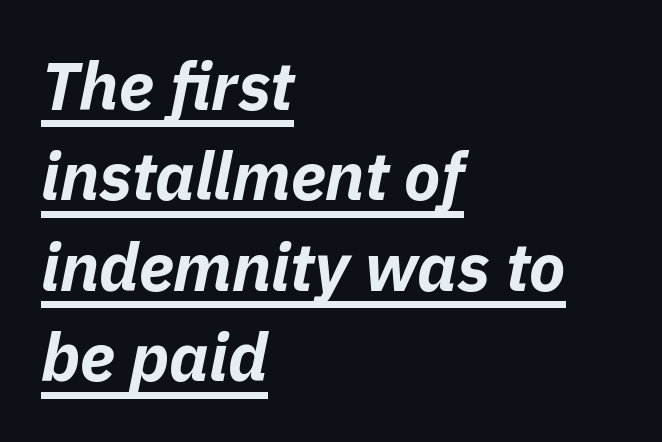
Underline: present. A typesetter would call this leading conventional body-copy spacing. The passage is arranged the way most books set body copy — flush left. Here the glyphs are tracked normally, forming tight word shapes. Spacing verdict: proportional, widths tailored to each character.
